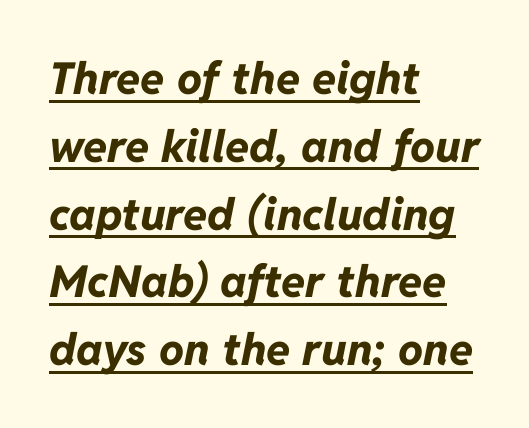
Q: Is the text bold? A: Yes.
Q: Is the text italic (slanted)? A: Yes, it leans right by about 11 degrees.
Q: Is the text underlined? A: Yes.
Q: How is the paragraph aligned? A: Left-aligned.
Q: Is the spacing between letters normal or unusually wide? A: Normal.
Q: Is the spacing between lines tight, normal or loose? A: Normal.
Q: Width (condensed, normal, or wide)? A: Normal.
Q: Stroke contrast? A: Low.
Q: x-height? A: Medium.
Q: Monospaced? A: No.
